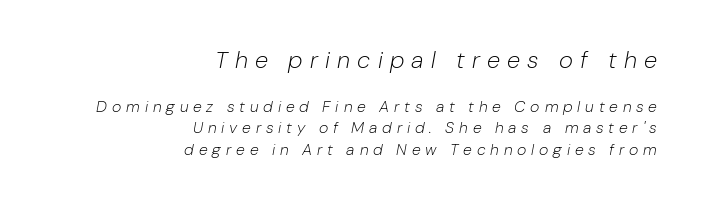
The image shows 24 px text type, italic (leaning right); set right-aligned, normal line spacing (1.35x), unusually wide letter spacing (+0.3 em), not underlined; the first (top) block is 1.5x larger.
